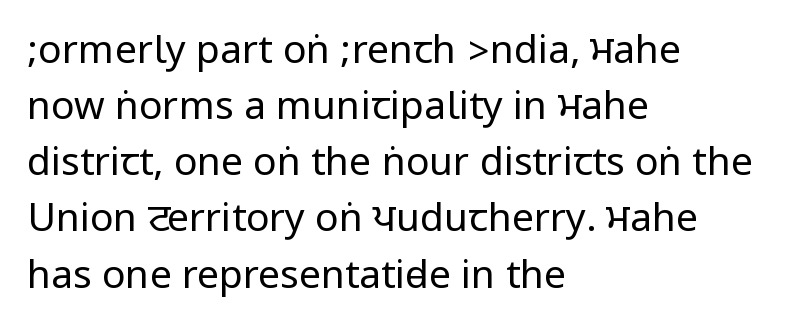
{"serif": "no", "italic": "no", "bold": "no", "weight": "regular", "width": "condensed", "stroke_contrast": "low", "underline": "no", "align": "left", "line_spacing": "normal", "line_spacing_ratio": 1.44, "letter_spacing": "normal", "letter_spacing_em": 0.0, "glyph_px": 39}
